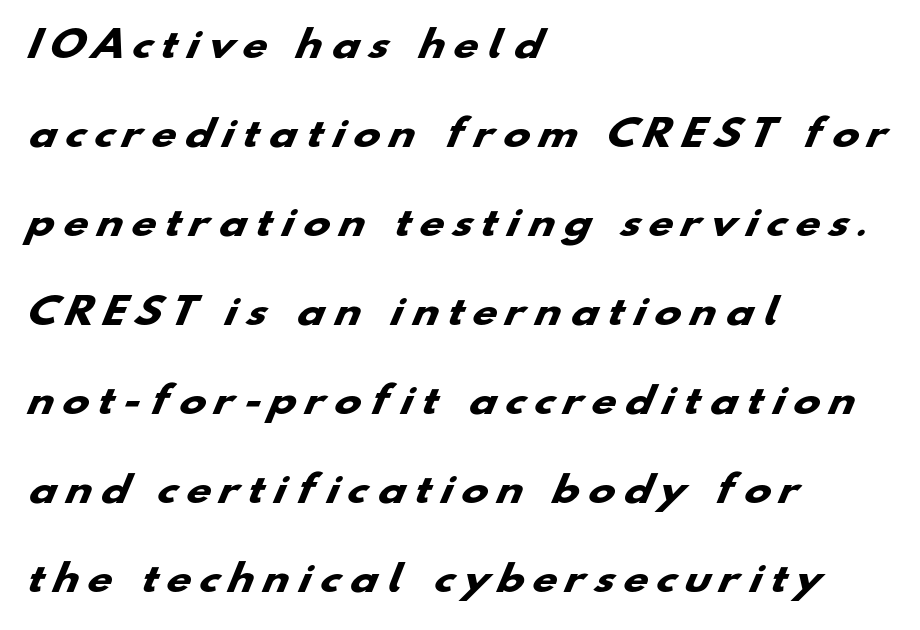
{"serif": "no", "bold": "yes", "weight": "heavy", "width": "wide", "stroke_contrast": "low", "x_height": "small", "monospaced": "no", "underline": "no", "align": "left", "line_spacing": "loose", "line_spacing_ratio": 2.47, "letter_spacing": "wide", "letter_spacing_em": 0.28, "glyph_px": 36}
